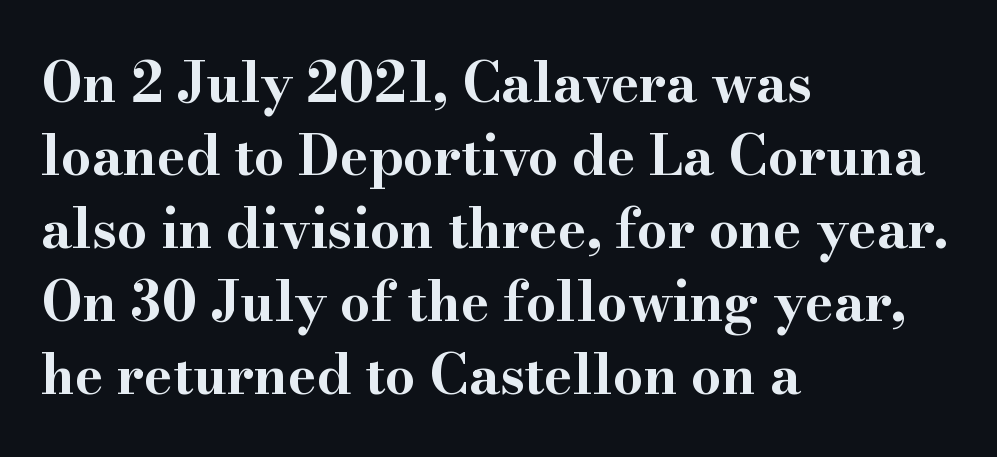
{"serif": "yes", "italic": "no", "bold": "yes", "weight": "bold", "width": "wide", "stroke_contrast": "high", "x_height": "small", "monospaced": "no", "underline": "no", "align": "left", "line_spacing": "normal", "line_spacing_ratio": 1.35, "letter_spacing": "normal", "letter_spacing_em": 0.0, "glyph_px": 54}
